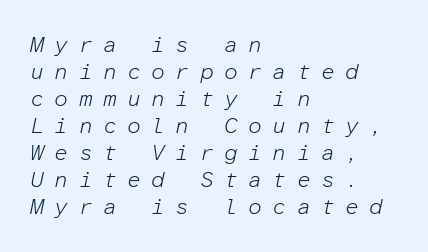
{"italic": "yes", "lean": "right", "slant_degrees": 12, "bold": "no", "underline": "no", "align": "left", "line_spacing_ratio": 1.23, "letter_spacing": "wide", "letter_spacing_em": 0.47, "glyph_px": 22}
